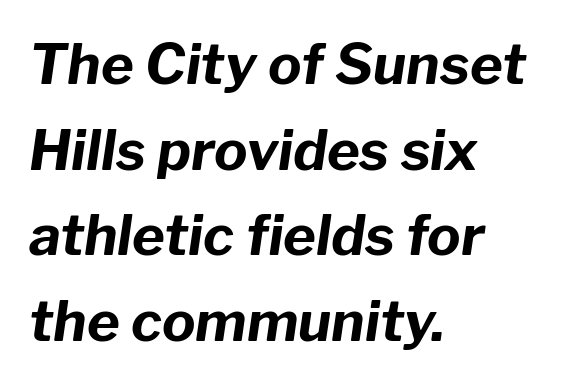
{"italic": "yes", "lean": "right", "slant_degrees": 8, "bold": "yes", "weight": "bold", "width": "normal", "stroke_contrast": "low", "x_height": "medium", "monospaced": "no", "underline": "no", "align": "left", "line_spacing": "normal", "line_spacing_ratio": 1.53, "letter_spacing": "normal", "letter_spacing_em": 0.0, "glyph_px": 56}
